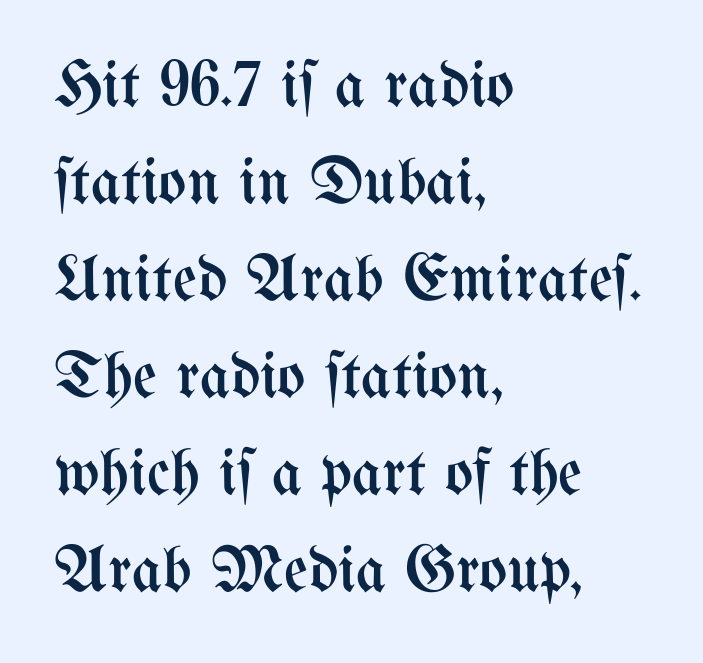
Q: Is the text bold? A: No.
Q: Is the text italic (slanted)? A: No, it is upright.
Q: Is the text underlined? A: No.
Q: How is the paragraph aligned? A: Left-aligned.
Q: Is the spacing between letters normal or unusually wide? A: Normal.
Q: Is the spacing between lines tight, normal or loose? A: Normal.
Q: Width (condensed, normal, or wide)? A: Condensed.
Q: Stroke contrast? A: Medium.
Q: x-height? A: Medium.
Q: Monospaced? A: No.
